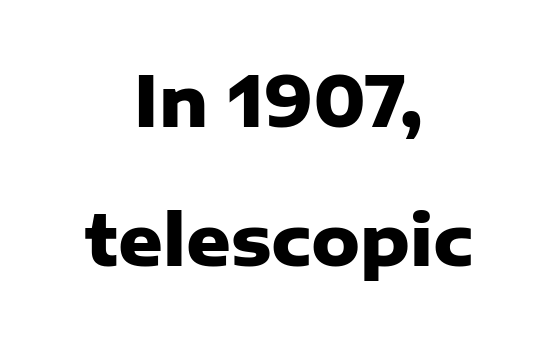
Q: Is the text bold? A: Yes.
Q: Is the text italic (slanted)? A: No, it is upright.
Q: Is the typeface a serif or a sans-serif typeface? A: Sans-serif.
Q: Is the text underlined? A: No.
Q: How is the paragraph aligned? A: Centered.
Q: Is the spacing between letters normal or unusually wide? A: Normal.
Q: Is the spacing between lines tight, normal or loose? A: Loose.
Q: Width (condensed, normal, or wide)? A: Normal.
Q: Stroke contrast? A: Low.
Q: x-height? A: Medium.
Q: Monospaced? A: No.
